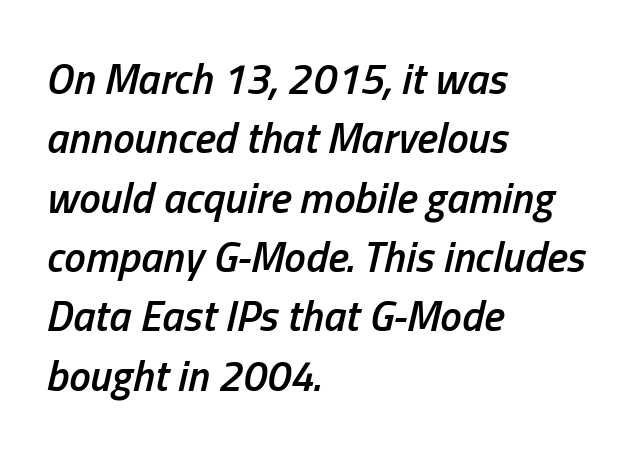
{"italic": "yes", "lean": "right", "slant_degrees": 13, "bold": "semi", "weight": "semibold", "width": "condensed", "stroke_contrast": "low", "x_height": "medium", "monospaced": "no", "underline": "no", "align": "left", "line_spacing": "normal", "line_spacing_ratio": 1.38, "letter_spacing": "normal", "letter_spacing_em": 0.0, "glyph_px": 43}
